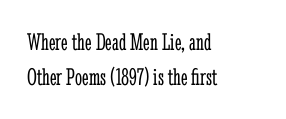
Weight: not bold — regular or lighter. Summary of vertical rhythm: regular, with standard interline spacing. Italic? Not at all — the glyphs are vertical. Words appear dense and cohesive because spacing is normal. Glance below the letters and you will spot only blank space.
